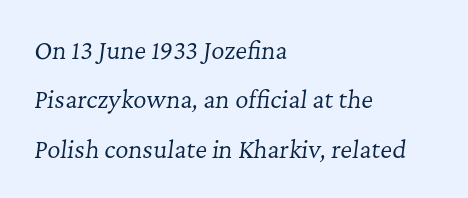
The image shows 23 px text type, italic (leaning right); set left-aligned, loose line spacing (2.15x), normal letter spacing, not underlined.
